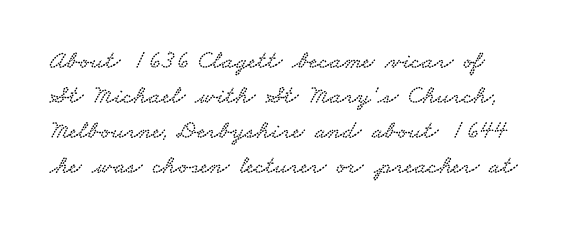
The image shows 26 px text type; set normal line spacing (1.35x), normal letter spacing, not underlined.
